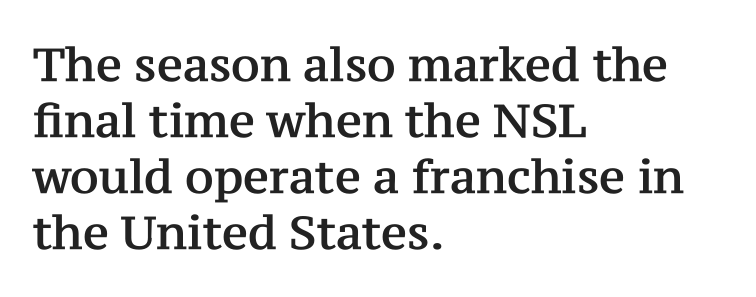
Q: Is the text italic (slanted)? A: No, it is upright.
Q: Is the typeface a serif or a sans-serif typeface? A: Serif.
Q: Is the text underlined? A: No.
Q: How is the paragraph aligned? A: Left-aligned.
Q: Is the spacing between letters normal or unusually wide? A: Normal.
Q: Width (condensed, normal, or wide)? A: Normal.
Q: Stroke contrast? A: Medium.
Q: x-height? A: Medium.
Q: Monospaced? A: No.
